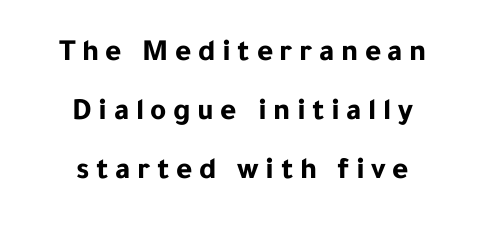
The image shows 31 px bold sans-serif type, upright; set centered, loose line spacing (1.91x), unusually wide letter spacing (+0.21 em), not underlined; low stroke contrast and a medium x-height.
